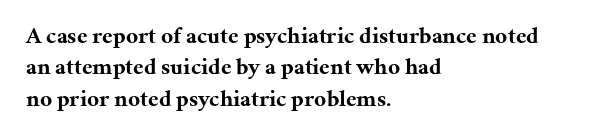
{"italic": "no", "bold": "yes", "underline": "no", "align": "left", "line_spacing": "normal", "line_spacing_ratio": 1.36, "letter_spacing": "normal", "letter_spacing_em": 0.0, "glyph_px": 23}
